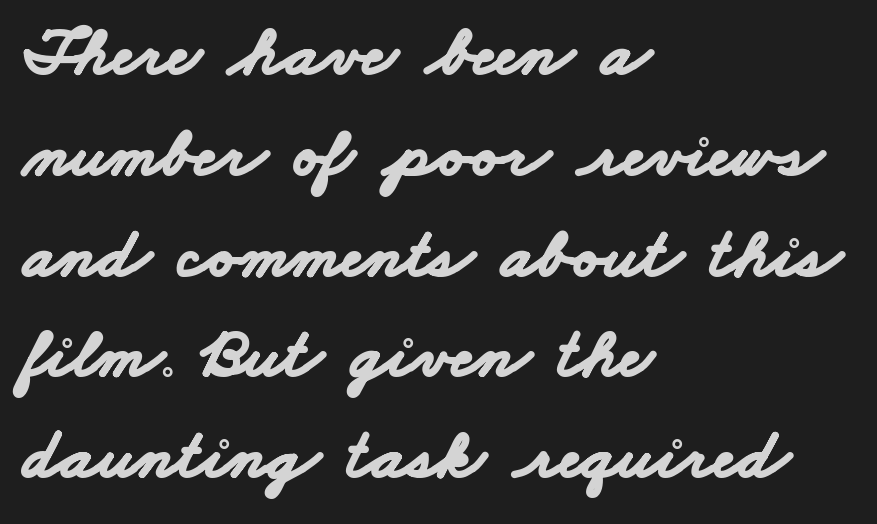
Q: Is the text bold? A: Yes.
Q: Is the typeface a serif or a sans-serif typeface? A: Sans-serif.
Q: Is the text underlined? A: No.
Q: How is the paragraph aligned? A: Left-aligned.
Q: Is the spacing between letters normal or unusually wide? A: Normal.
Q: Is the spacing between lines tight, normal or loose? A: Normal.
Q: Width (condensed, normal, or wide)? A: Wide.
Q: Stroke contrast? A: Low.
Q: x-height? A: Small.
Q: Monospaced? A: No.
